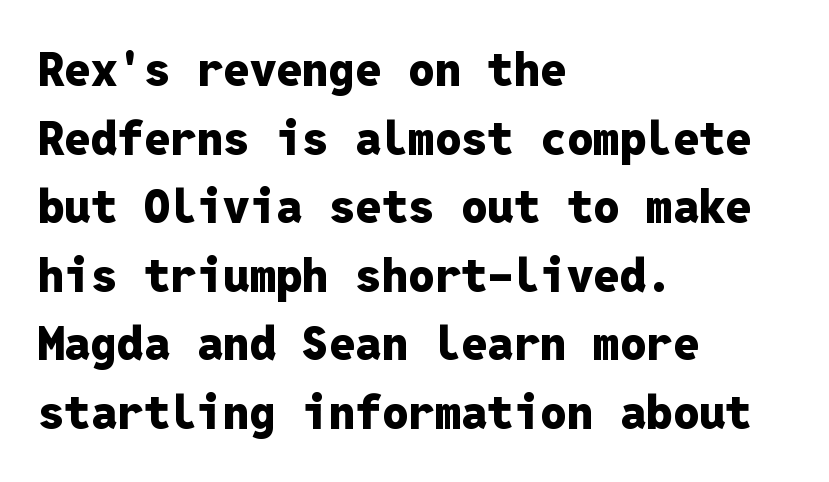
The rendering shows plain stroke endings on the letterforms — a sans-serif design. The vertical gap from one line to the next is medium. Compared with typical body copy, the letter spacing here is the same. Notice how the passage keeps a crisp vertical edge on the left only. Glance below the letters and you will spot only blank space. The typesetting leans heavy: a genuine bold.
